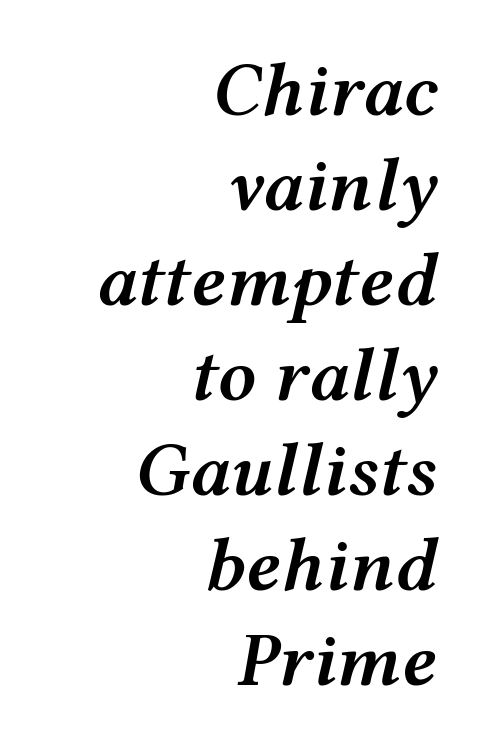
This sample keeps an unexceptional amount of space between lines. The passage shown is semibold, sitting just below true bold. Quick note: italic. Looks like regular typesetting: each glyph gets only the width it needs. Nobody drew a line under any word here. In CSS terms this would be text-align: right.
